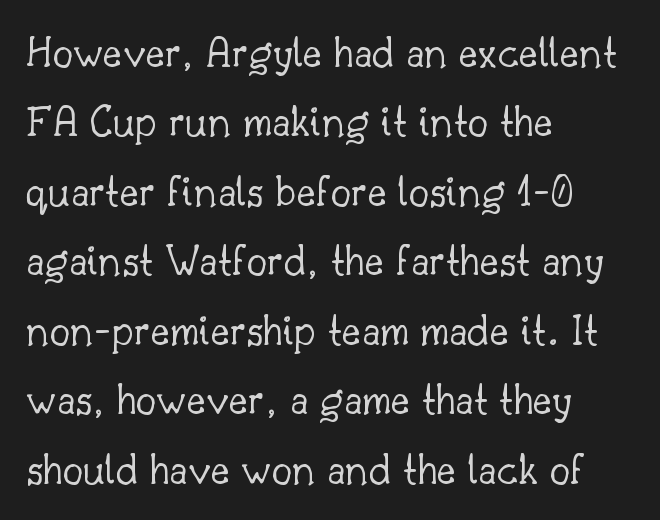
No italicization has been applied; the sample stays upright. Regular leading. The letterforms sit shoulder to shoulder at normal distance. Varying glyph widths throughout — classic text-font behaviour. Lines of text with bare space underneath.
